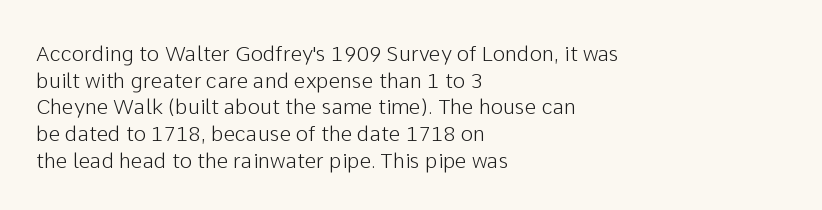
Successive baselines arrive at the customary interval. The space directly below the letters is spotless. The face used here is rendered with its standard letterfit. The rendering anchors every line to the left-hand side.
